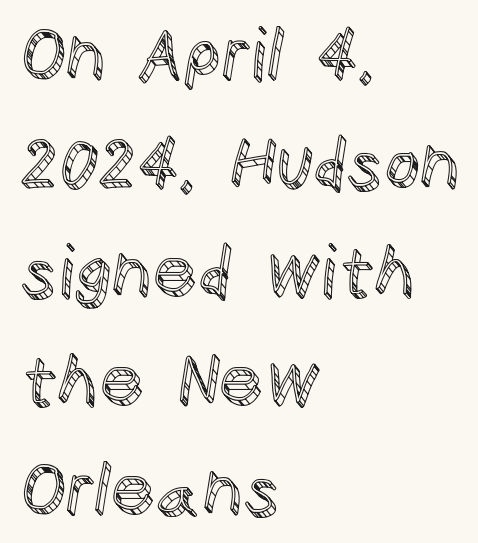
Spacing verdict: proportional, widths tailored to each character. The strip under each line holds only bare page. Glyph-to-glyph distance matches everyday printed text. Horizontally, the lines are justified to the leading edge only.
